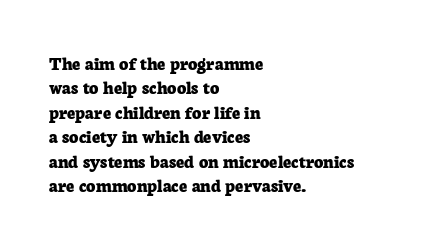
{"italic": "no", "bold": "yes", "underline": "no", "align": "left", "line_spacing_ratio": 1.22, "letter_spacing": "normal", "letter_spacing_em": 0.0, "glyph_px": 20}
